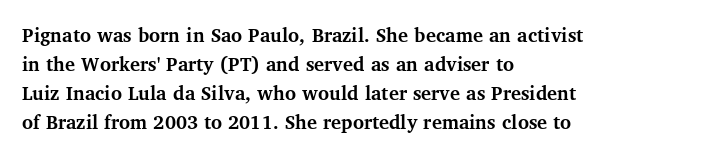
The image shows 21 px bold type, upright; set left-aligned, normal line spacing (1.38x), normal letter spacing, not underlined.
